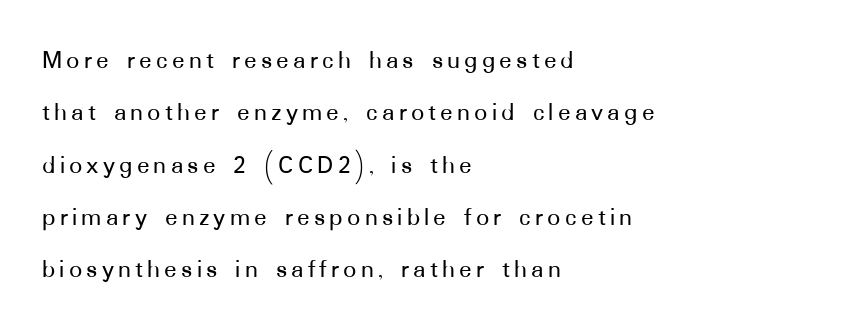
Q: Is the text italic (slanted)? A: No, it is upright.
Q: Is the text underlined? A: No.
Q: How is the paragraph aligned? A: Left-aligned.
Q: Is the spacing between lines tight, normal or loose? A: Loose.
